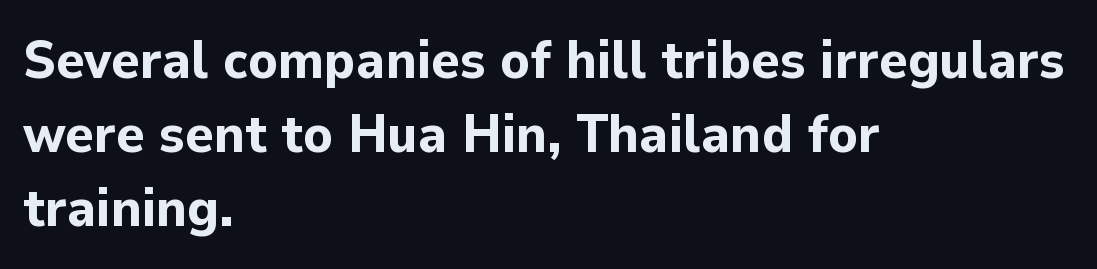
{"serif": "no", "italic": "no", "bold": "yes", "weight": "bold", "width": "normal", "stroke_contrast": "low", "x_height": "medium", "monospaced": "no", "underline": "no", "align": "left", "line_spacing": "normal", "line_spacing_ratio": 1.37, "letter_spacing": "normal", "letter_spacing_em": 0.0, "glyph_px": 54}
